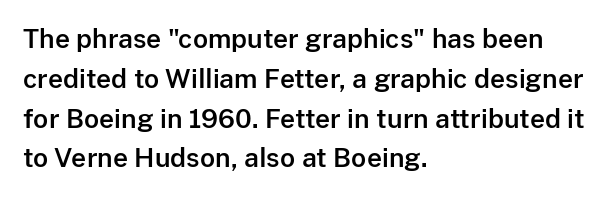
Q: Is the text italic (slanted)? A: No, it is upright.
Q: Is the text underlined? A: No.
Q: How is the paragraph aligned? A: Left-aligned.
Q: Is the spacing between letters normal or unusually wide? A: Normal.
Q: Is the spacing between lines tight, normal or loose? A: Normal.
